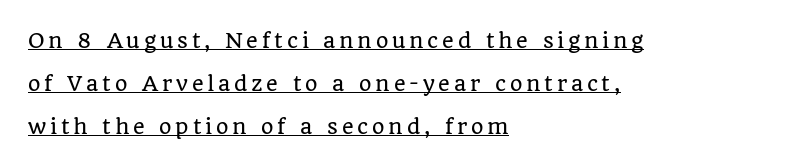
The image shows 20 px text type, upright; set left-aligned, loose line spacing (2.15x), underlined.
